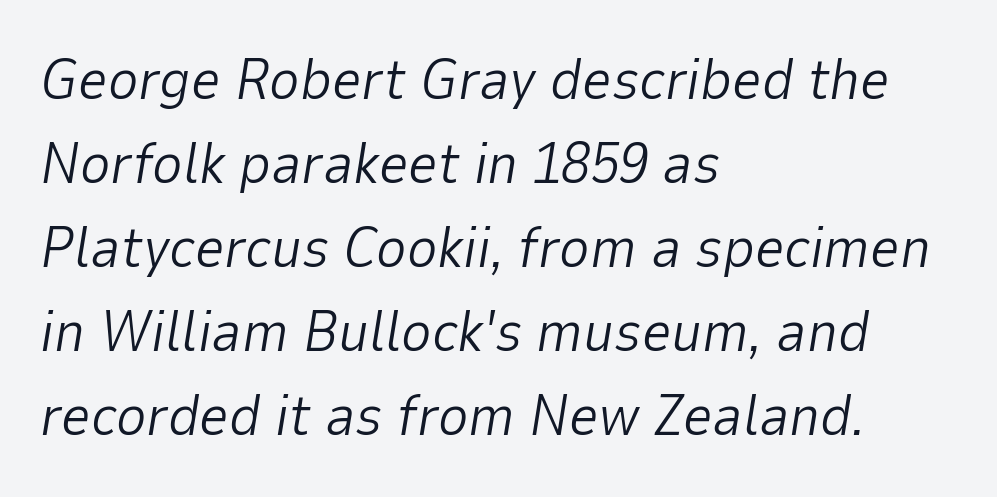
Q: Is the text bold? A: No.
Q: Is the text italic (slanted)? A: Yes, it leans right by about 9 degrees.
Q: Is the text underlined? A: No.
Q: How is the paragraph aligned? A: Left-aligned.
Q: Is the spacing between letters normal or unusually wide? A: Normal.
Q: Is the spacing between lines tight, normal or loose? A: Normal.
Q: Width (condensed, normal, or wide)? A: Normal.
Q: Stroke contrast? A: Low.
Q: x-height? A: Medium.
Q: Monospaced? A: No.
